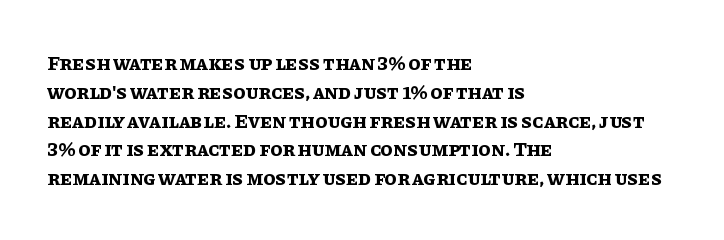
{"italic": "no", "bold": "yes", "underline": "no", "align": "left", "line_spacing": "normal", "line_spacing_ratio": 1.44, "letter_spacing": "normal", "letter_spacing_em": 0.0, "glyph_px": 20}
